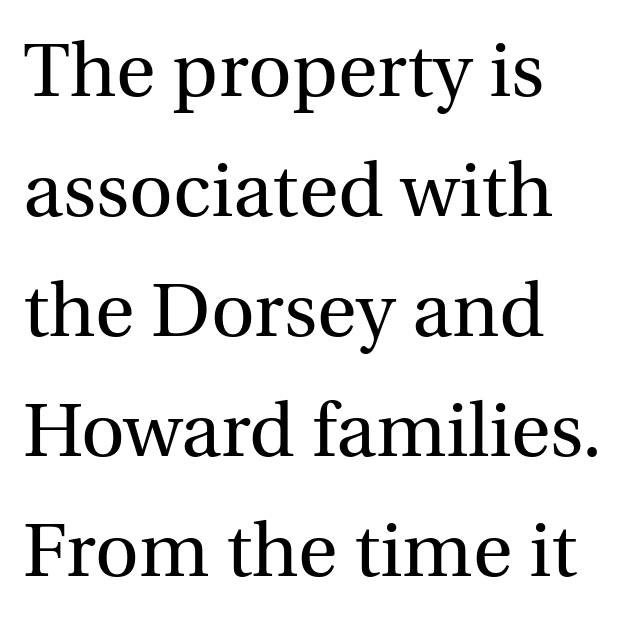
Q: Is the text bold? A: No.
Q: Is the text italic (slanted)? A: No, it is upright.
Q: Is the typeface a serif or a sans-serif typeface? A: Serif.
Q: Is the text underlined? A: No.
Q: How is the paragraph aligned? A: Left-aligned.
Q: Is the spacing between letters normal or unusually wide? A: Normal.
Q: Is the spacing between lines tight, normal or loose? A: Normal.
Q: Width (condensed, normal, or wide)? A: Normal.
Q: x-height? A: Medium.
Q: Monospaced? A: No.
